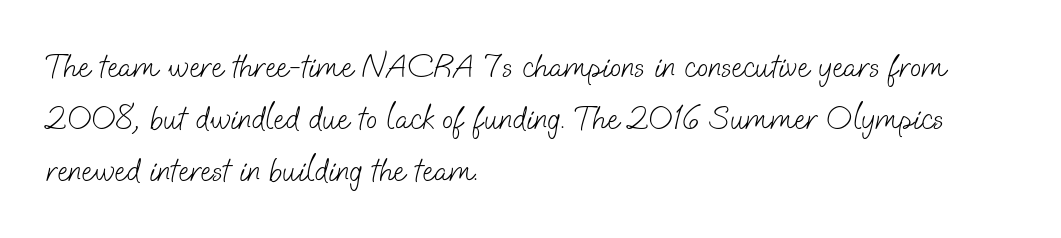
Looks like regular typesetting: each glyph gets only the width it needs. Anything drawn beneath the words? Only blank space. A student would call this left alignment; a typographer would say flush left, rag right. Classification — sans serif.
